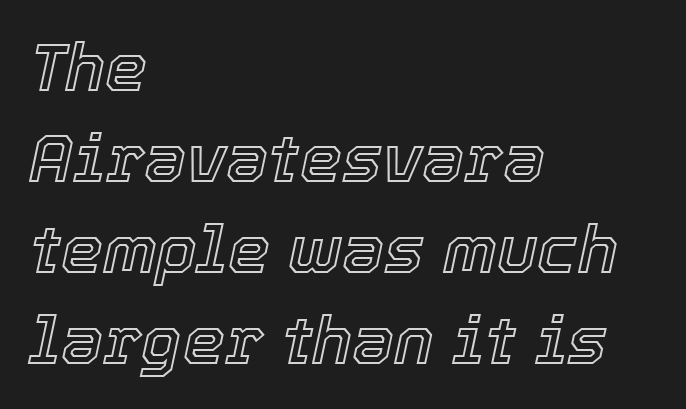
The lines sit at an ordinary, default distance from one another. Between one letter and the next there's only the usual sliver of space. Descenders are the only things crossing below the line. Is this a fixed-width face? No — the glyphs have proportional, varying widths. It's the slanting kind of type. Every row of glyphs begins at an identical x-position on the left.
